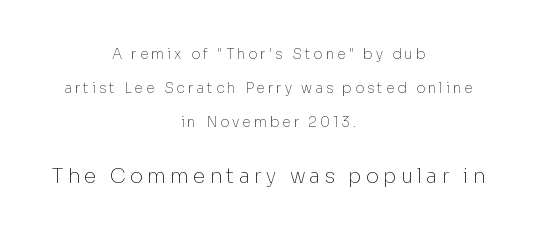
Q: Is the text bold? A: No.
Q: Is the text italic (slanted)? A: No, it is upright.
Q: Is the text underlined? A: No.
Q: How is the paragraph aligned? A: Centered.
Q: Is the spacing between letters normal or unusually wide? A: Unusually wide.
Q: Is the spacing between lines tight, normal or loose? A: Loose.
Q: Which block of text is set in a larger size, the first (top) or the second (bottom)? A: The second (bottom) one.
